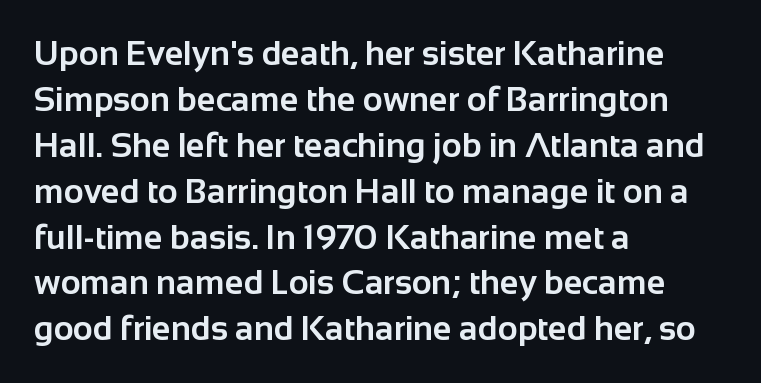
{"serif": "no", "italic": "no", "bold": "yes", "weight": "bold", "width": "normal", "stroke_contrast": "low", "x_height": "medium", "monospaced": "no", "underline": "no", "align": "left", "line_spacing": "normal", "line_spacing_ratio": 1.35, "letter_spacing": "normal", "letter_spacing_em": 0.0, "glyph_px": 34}
